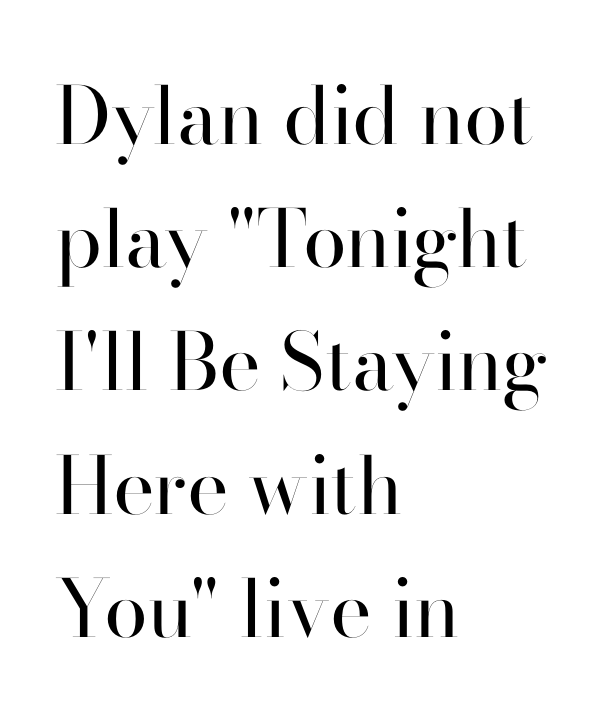
{"serif": "no", "italic": "no", "bold": "no", "weight": "regular", "width": "normal", "stroke_contrast": "high", "x_height": "small", "monospaced": "no", "underline": "no", "align": "left", "line_spacing": "normal", "line_spacing_ratio": 1.56, "letter_spacing": "normal", "letter_spacing_em": 0.0, "glyph_px": 79}
